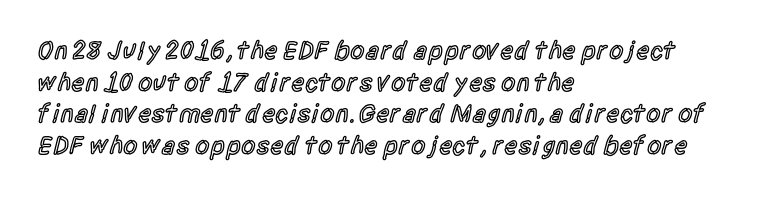
Each row of text sits above clean, open space. Typesetter's note: demi weight, one step under bold. Is the block centered? No — it sits flush against the left margin. The letterforms sit shoulder to shoulder at normal distance.
